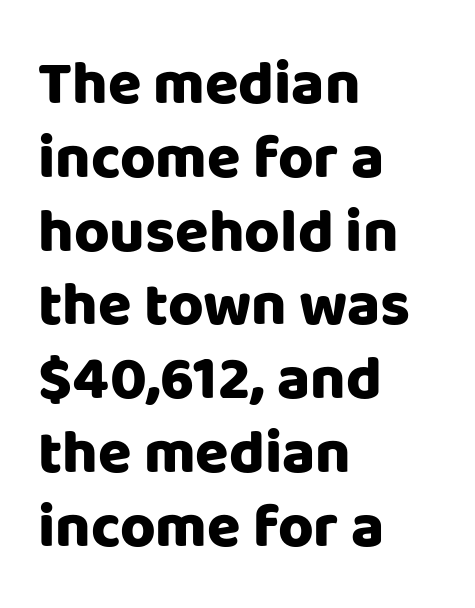
Emphasis by weight is at full strength: bold. Look at the bottom of the vertical strokes: they stop flat, with no serifs. Posture: vertical. Check the space under the baseline: it is left empty.
